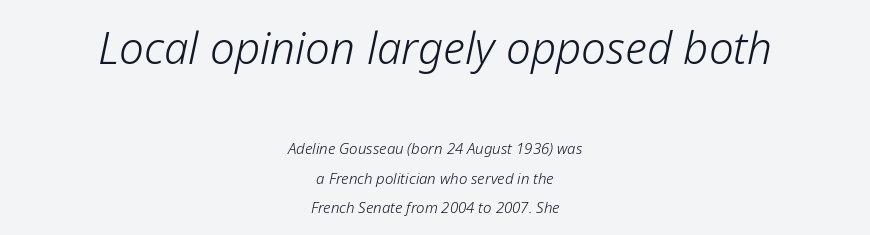
The image shows 44 px light type, italic (leaning right); set centered, loose line spacing (1.96x), normal letter spacing, not underlined; the first (top) block is 2.93x larger; low stroke contrast and a medium x-height.
